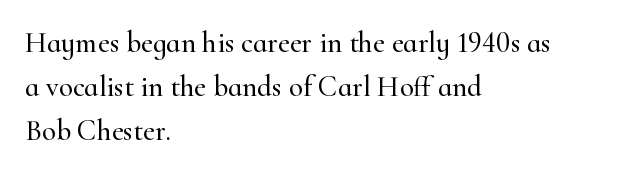
Decoration check: the copy has no underline. No extra tracking has been applied to these lines. The rows are spaced the way most documents space them. Letterform terminals end in serifs throughout the passage.
